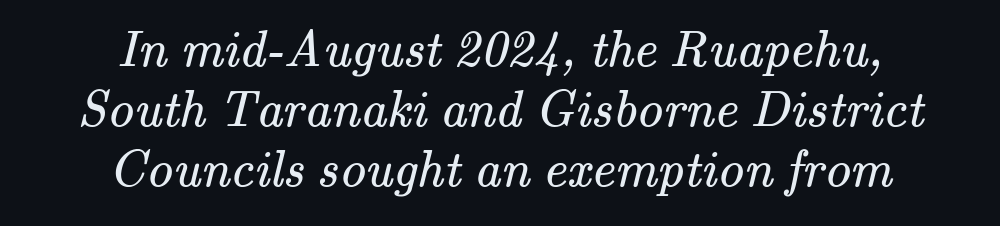
The image shows 52 px regular-weight serif type; set centered, tight line spacing (1.15x), normal letter spacing, not underlined; medium stroke contrast and a small x-height.
